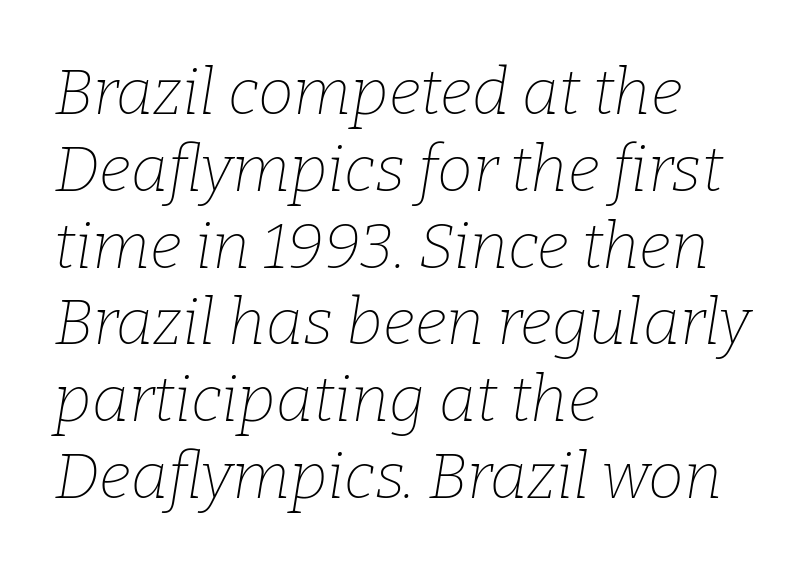
All the whitespace from short lines collects on the right. A serif font was chosen for this passage. The line texture is even and compact thanks to regular tracking. It's the slanting kind of type. These lines are rendered in a variable-pitch font. Unbolded letterforms with no extra heft.
